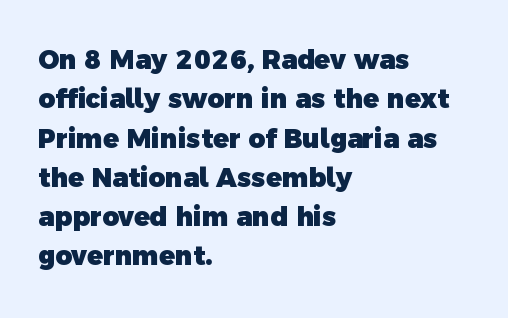
Q: Is the text bold? A: Yes.
Q: Is the text underlined? A: No.
Q: How is the paragraph aligned? A: Left-aligned.
Q: Is the spacing between letters normal or unusually wide? A: Normal.
Q: Is the spacing between lines tight, normal or loose? A: Normal.
